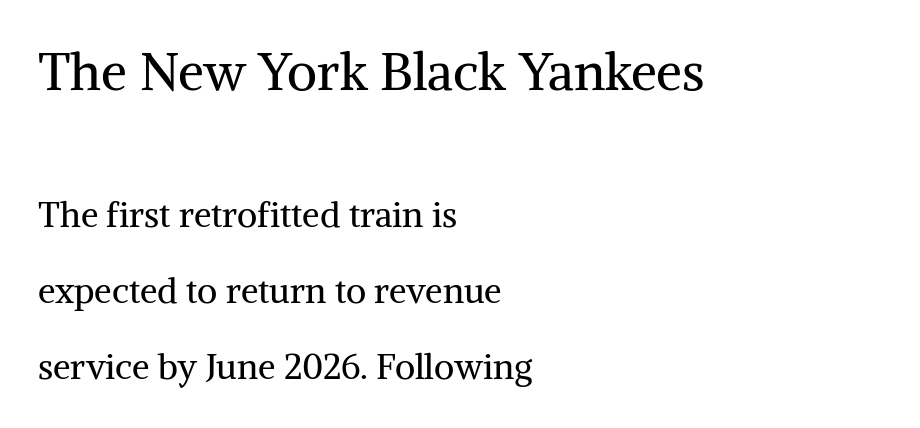
{"serif": "yes", "italic": "no", "bold": "no", "weight": "regular", "width": "normal", "stroke_contrast": "medium", "x_height": "medium", "monospaced": "no", "underline": "no", "align": "left", "line_spacing": "loose", "line_spacing_ratio": 2.17, "letter_spacing": "normal", "letter_spacing_em": 0.0, "larger_block": "first", "size_ratio": 1.49, "glyph_px": 52}
